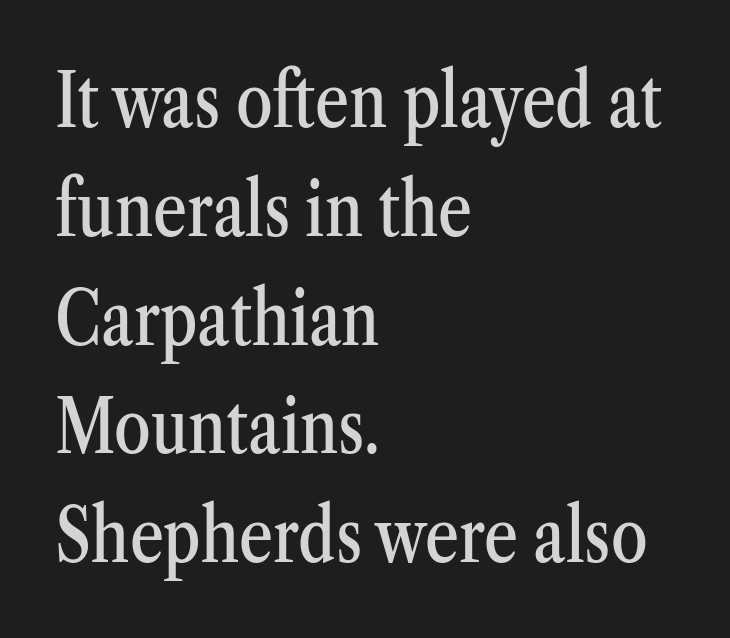
Leading: standard. Underline: absent. Glyph-to-glyph distance matches everyday printed text. Line starts are locked; line ends wander.
